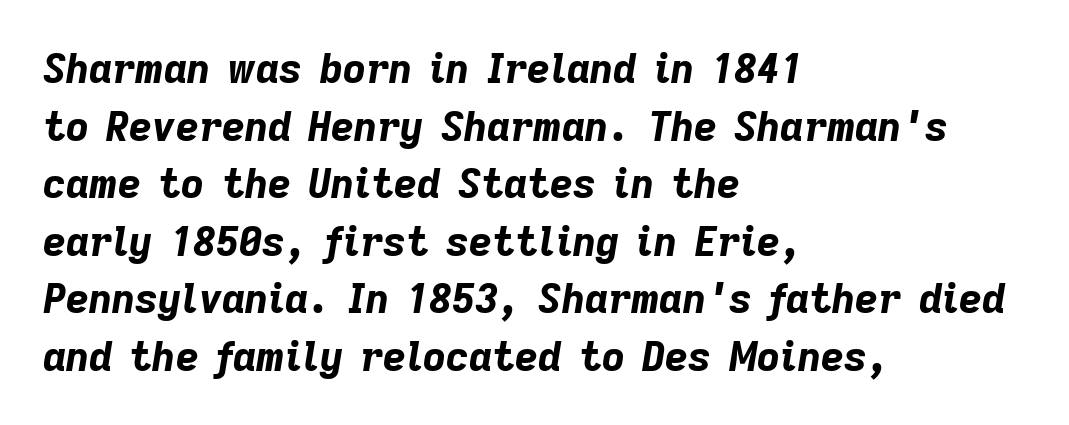
Q: Is the text bold? A: Yes.
Q: Is the text italic (slanted)? A: Yes, it leans right by about 9 degrees.
Q: Is the text underlined? A: No.
Q: How is the paragraph aligned? A: Left-aligned.
Q: Is the spacing between letters normal or unusually wide? A: Normal.
Q: Is the spacing between lines tight, normal or loose? A: Normal.
Q: Width (condensed, normal, or wide)? A: Normal.
Q: Stroke contrast? A: Low.
Q: x-height? A: Medium.
Q: Monospaced? A: No.
